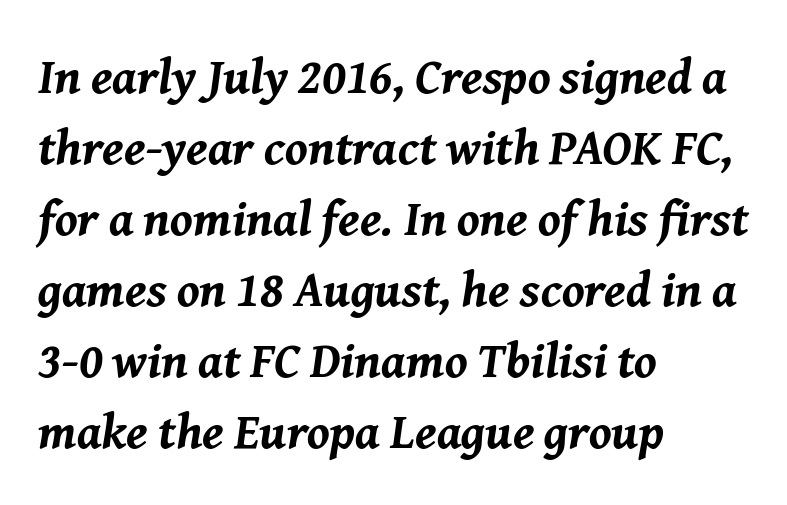
The image shows 50 px bold type, italic (leaning right); set left-aligned, normal line spacing (1.42x), normal letter spacing, not underlined; medium stroke contrast and a medium x-height.
